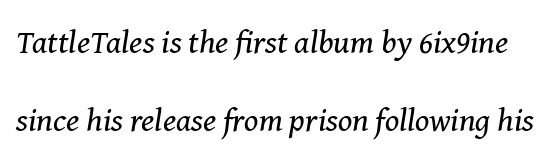
Proportional: the letters do not fall into vertical columns. Tracking here is standard; glyphs follow each other at the usual distance. The glyphs in this specimen are seriffed. These lines stand farther apart than default settings would place them.
